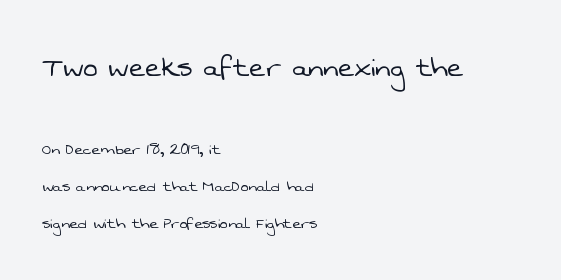
Here the designer chose a conventional face with non-uniform glyph widths. Caption: upper text group enlarged, lower text group reduced. Alignment: flush left. The rendering keeps characters at their native spacing. Each new line begins a long way beneath the previous one. Letters have the restrained weight of plain body copy at most.
